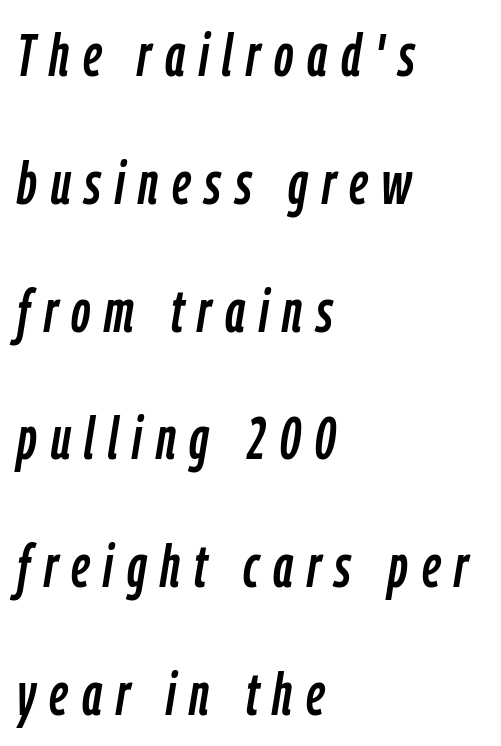
{"italic": "yes", "lean": "right", "slant_degrees": 9, "width": "condensed", "stroke_contrast": "low", "x_height": "medium", "monospaced": "no", "underline": "no", "align": "left", "line_spacing": "loose", "line_spacing_ratio": 2.13, "letter_spacing": "wide", "letter_spacing_em": 0.23, "glyph_px": 60}
